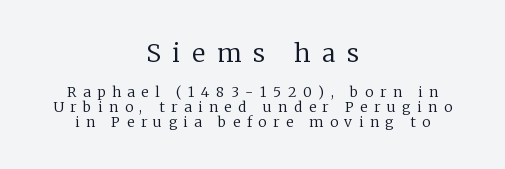
Q: Is the text bold? A: No.
Q: Is the text italic (slanted)? A: No, it is upright.
Q: Is the text underlined? A: No.
Q: How is the paragraph aligned? A: Centered.
Q: Is the spacing between letters normal or unusually wide? A: Unusually wide.
Q: Is the spacing between lines tight, normal or loose? A: Tight.
Q: Which block of text is set in a larger size, the first (top) or the second (bottom)? A: The first (top) one.
